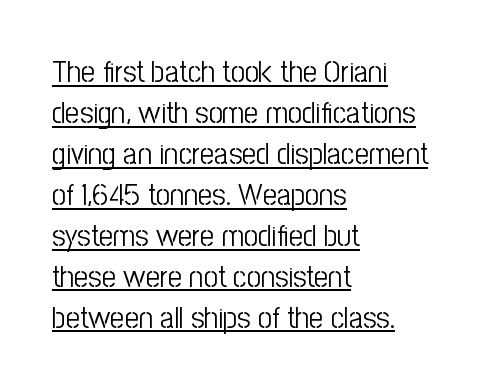
I'd call this a sans setting — the letters go barefoot. This sample carries an underscore along the baseline area. The vertical gap from one line to the next is medium. Each letter keeps its own natural width here, so spacing adapts to shape. These lines are set flush left with a ragged right edge. Students, note that the glyphs here touch the page at normal intervals.
